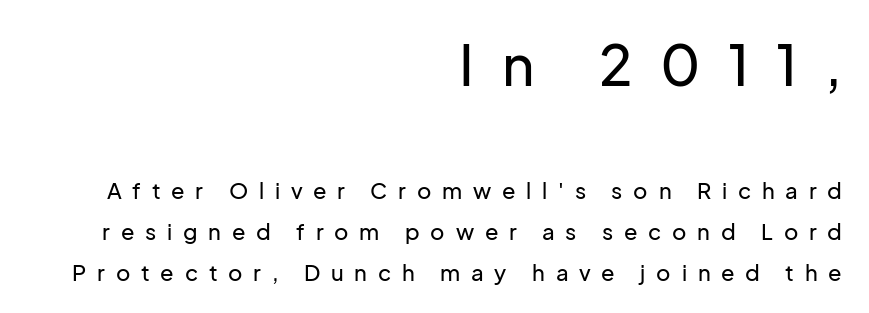
Glance below the letters and you will spot only blank space. Of the two passages, the one on top uses the larger point size. The tracking jumps out immediately: characters are airy and widely separated. You can tell from the bare stems that sans-serif type was used.
